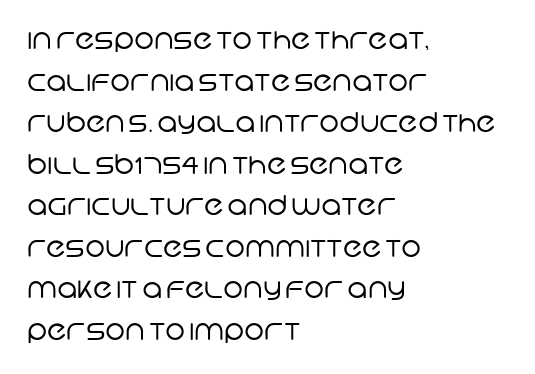
Here the glyphs are tracked normally, forming tight word shapes. This block has exactly the height ordinary leading produces. The setting favours the left margin, as ordinary paragraphs usually do. Type without underlining.
